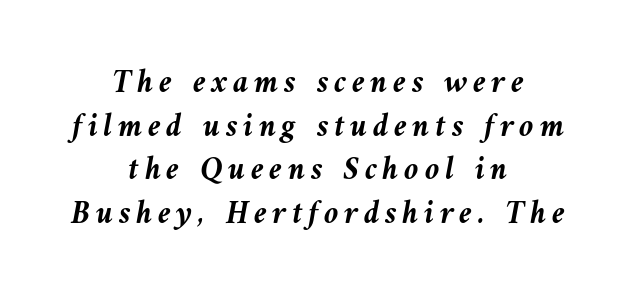
The image shows 33 px semibold type, italic (leaning left); set centered, normal line spacing (1.32x), not underlined; medium stroke contrast and a medium x-height.
